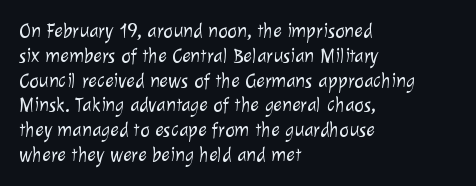
The image shows 20 px text type; set left-aligned, line spacing 1.24x, normal letter spacing, not underlined.
